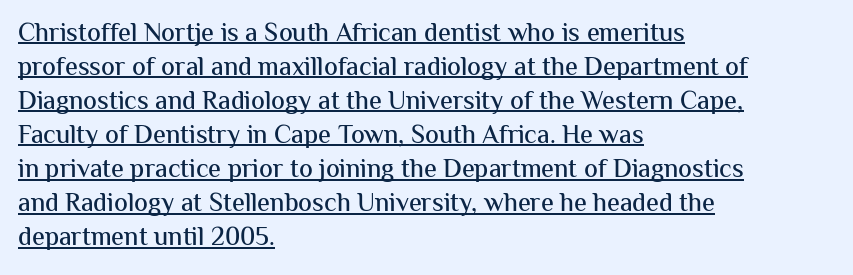
The image shows 26 px text type, upright; set left-aligned, normal line spacing (1.31x), normal letter spacing, underlined.
